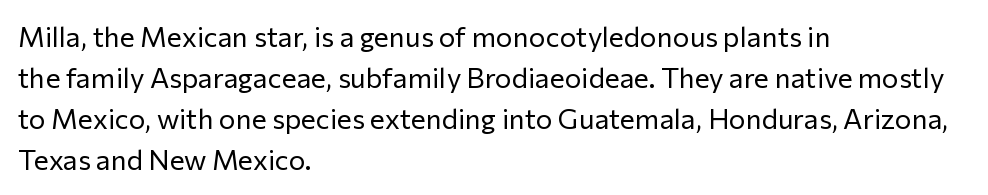
The image shows 28 px regular-weight sans-serif type, upright; set left-aligned, normal line spacing (1.47x), normal letter spacing, not underlined; low stroke contrast and a medium x-height.
